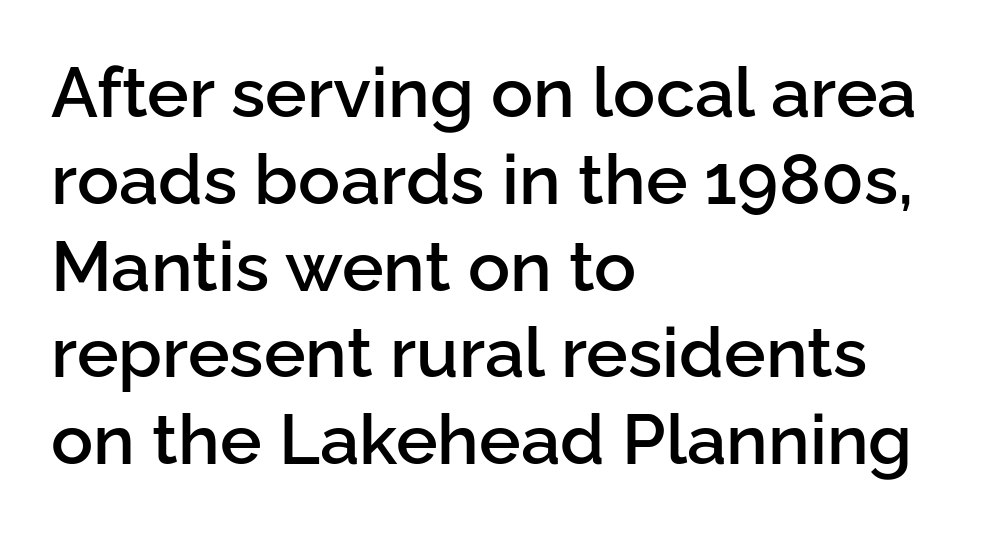
Q: Is the text bold? A: Semi-bold.
Q: Is the text italic (slanted)? A: No, it is upright.
Q: Is the typeface a serif or a sans-serif typeface? A: Sans-serif.
Q: Is the text underlined? A: No.
Q: How is the paragraph aligned? A: Left-aligned.
Q: Is the spacing between letters normal or unusually wide? A: Normal.
Q: Width (condensed, normal, or wide)? A: Normal.
Q: Stroke contrast? A: Low.
Q: x-height? A: Medium.
Q: Monospaced? A: No.
